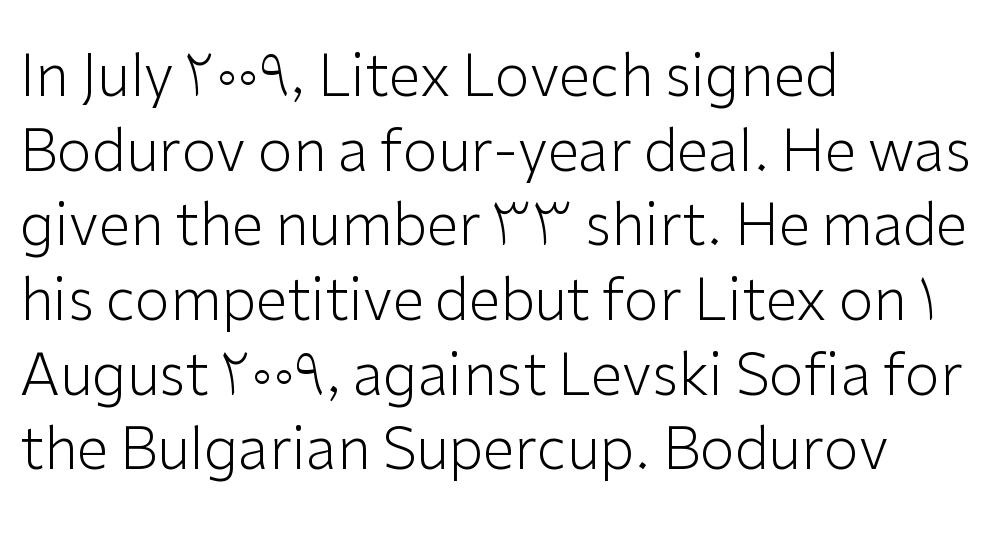
The image shows 57 px light sans-serif type, upright; set left-aligned, normal line spacing (1.31x), normal letter spacing, not underlined; low stroke contrast and a medium x-height.
